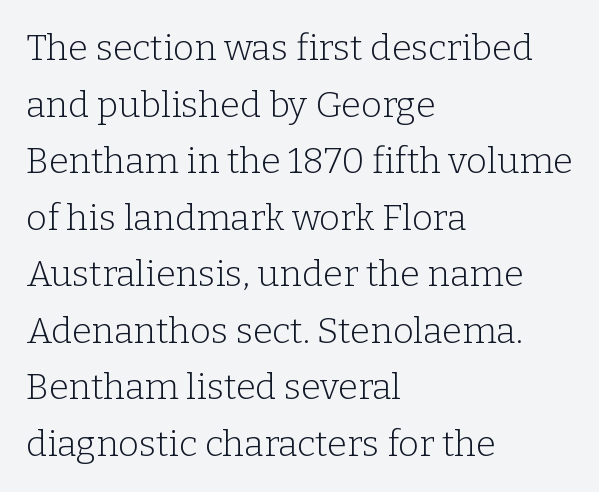
{"serif": "yes", "italic": "no", "bold": "no", "weight": "light", "width": "normal", "stroke_contrast": "low", "x_height": "medium", "monospaced": "no", "underline": "no", "align": "left", "line_spacing": "normal", "line_spacing_ratio": 1.57, "letter_spacing": "normal", "letter_spacing_em": 0.0, "glyph_px": 36}
